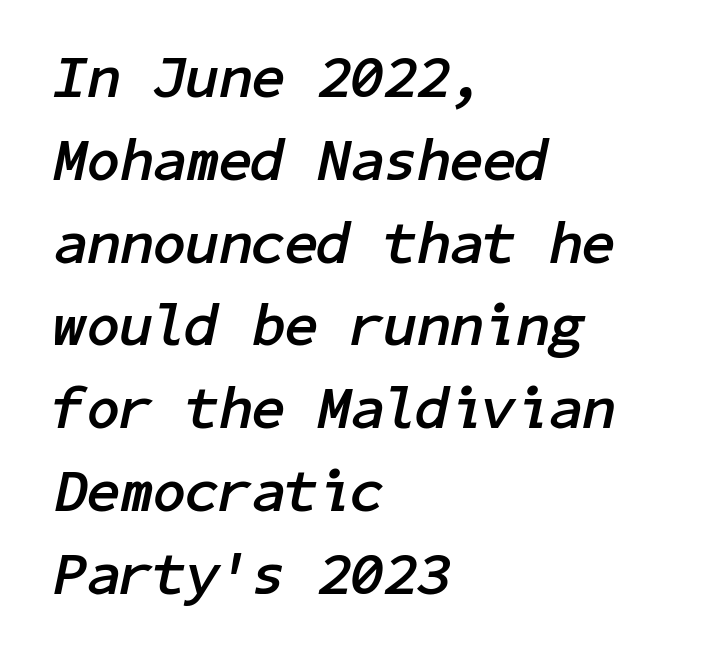
{"italic": "yes", "lean": "right", "slant_degrees": 11, "bold": "yes", "weight": "semibold", "width": "normal", "stroke_contrast": "low", "x_height": "medium", "underline": "no", "align": "left", "line_spacing": "normal", "line_spacing_ratio": 1.38, "letter_spacing": "normal", "letter_spacing_em": 0.0, "glyph_px": 60}
